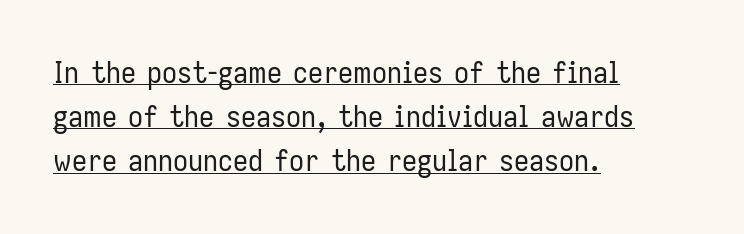
Each line starts at the same left margin while the right side varies. The strokes carry an ordinary text weight at most. Glyph-to-glyph distance matches everyday printed text. How would I describe the line gaps? Plain and ordinary. A baseline rule has been typeset under these characters. Here the designer chose a conventional face with non-uniform glyph widths.
